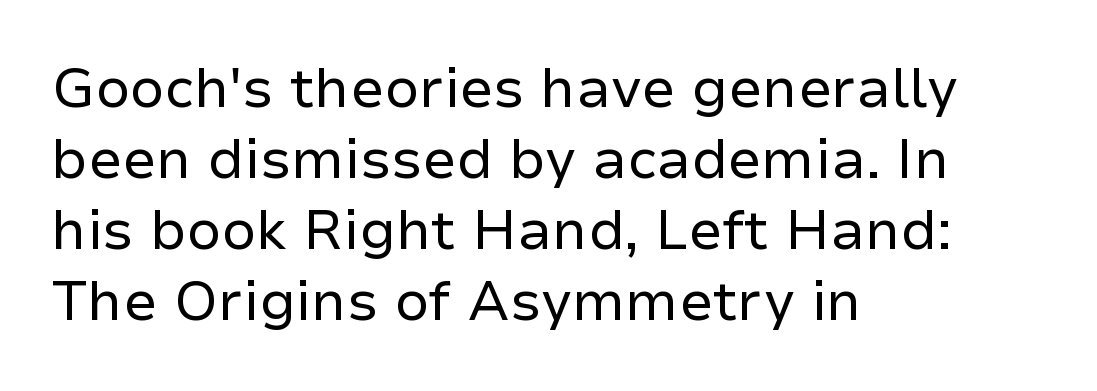
Q: Is the text bold? A: No.
Q: Is the text italic (slanted)? A: No, it is upright.
Q: Is the typeface a serif or a sans-serif typeface? A: Sans-serif.
Q: Is the text underlined? A: No.
Q: How is the paragraph aligned? A: Left-aligned.
Q: Is the spacing between letters normal or unusually wide? A: Normal.
Q: Is the spacing between lines tight, normal or loose? A: Normal.
Q: Width (condensed, normal, or wide)? A: Normal.
Q: Stroke contrast? A: Low.
Q: x-height? A: Medium.
Q: Monospaced? A: No.
